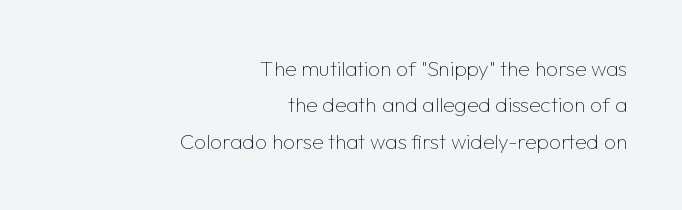
Q: Is the text bold? A: No.
Q: Is the text italic (slanted)? A: No, it is upright.
Q: Is the text underlined? A: No.
Q: How is the paragraph aligned? A: Right-aligned.
Q: Is the spacing between letters normal or unusually wide? A: Normal.
